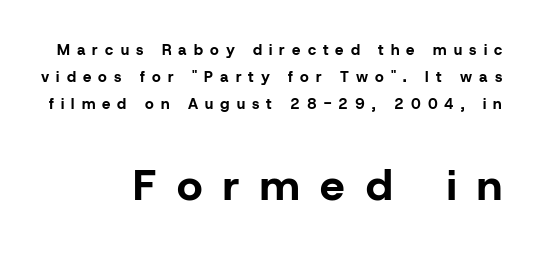
Q: Is the text bold? A: Yes.
Q: Is the text italic (slanted)? A: No, it is upright.
Q: Is the typeface a serif or a sans-serif typeface? A: Sans-serif.
Q: Is the text underlined? A: No.
Q: Is the spacing between letters normal or unusually wide? A: Unusually wide.
Q: Which block of text is set in a larger size, the first (top) or the second (bottom)? A: The second (bottom) one.
Q: Width (condensed, normal, or wide)? A: Normal.
Q: Stroke contrast? A: Low.
Q: x-height? A: Medium.
Q: Monospaced? A: No.
